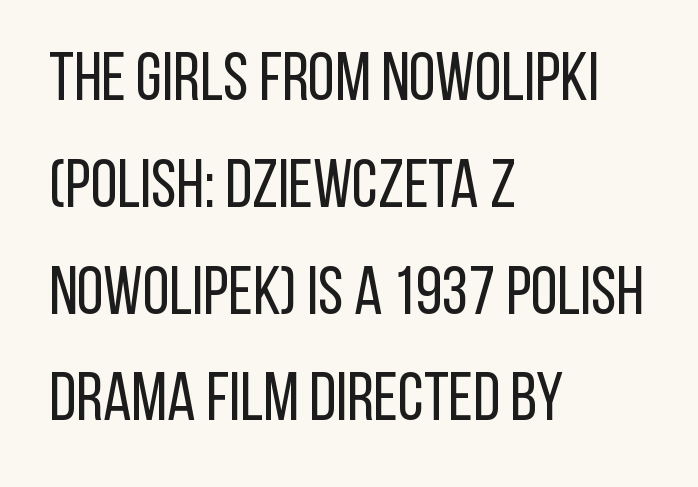
Q: Is the text bold? A: No.
Q: Is the text italic (slanted)? A: No, it is upright.
Q: Is the typeface a serif or a sans-serif typeface? A: Sans-serif.
Q: Is the text underlined? A: No.
Q: How is the paragraph aligned? A: Left-aligned.
Q: Is the spacing between letters normal or unusually wide? A: Normal.
Q: Is the spacing between lines tight, normal or loose? A: Normal.
Q: Width (condensed, normal, or wide)? A: Condensed.
Q: Stroke contrast? A: Low.
Q: x-height? A: Large.
Q: Monospaced? A: No.
